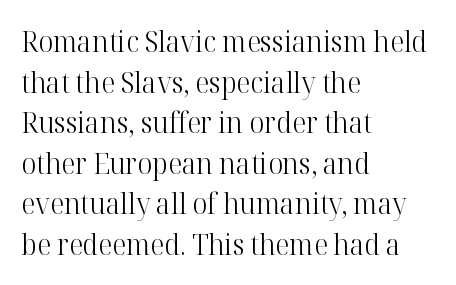
{"serif": "yes", "italic": "no", "bold": "no", "weight": "light", "width": "normal", "stroke_contrast": "high", "x_height": "medium", "monospaced": "no", "underline": "no", "align": "left", "line_spacing": "normal", "line_spacing_ratio": 1.4, "letter_spacing": "normal", "letter_spacing_em": 0.0, "glyph_px": 29}
